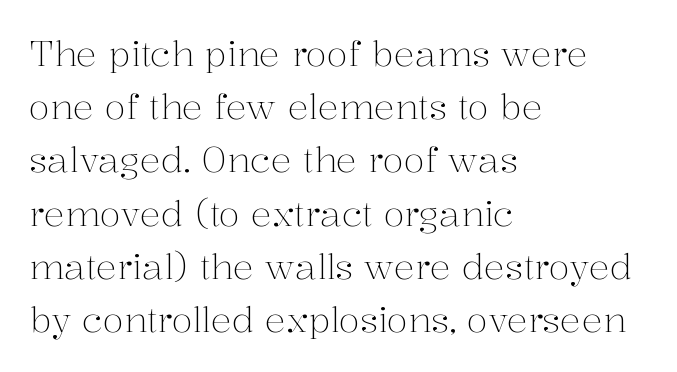
Reading down the block, your eye returns to a fixed left position each line. The face used here is proportionally spaced, like ordinary book or web type. The string is rendered with underlining switched off. Does the lettering tilt? It doesn't — this is upright. Glyph-to-glyph distance matches everyday printed text. Horizontal bands of white between lines are of average thickness.
